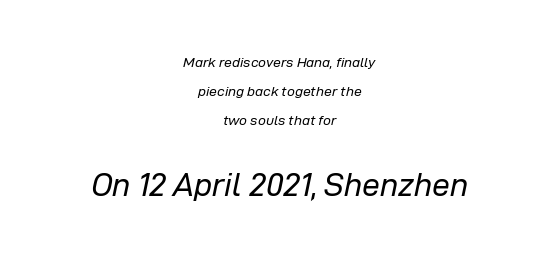
Q: Is the text bold? A: No.
Q: Is the text italic (slanted)? A: Yes, it leans right by about 12 degrees.
Q: Is the text underlined? A: No.
Q: How is the paragraph aligned? A: Centered.
Q: Is the spacing between letters normal or unusually wide? A: Normal.
Q: Is the spacing between lines tight, normal or loose? A: Loose.
Q: Which block of text is set in a larger size, the first (top) or the second (bottom)? A: The second (bottom) one.
Q: Width (condensed, normal, or wide)? A: Normal.
Q: Stroke contrast? A: Low.
Q: x-height? A: Medium.
Q: Monospaced? A: No.
